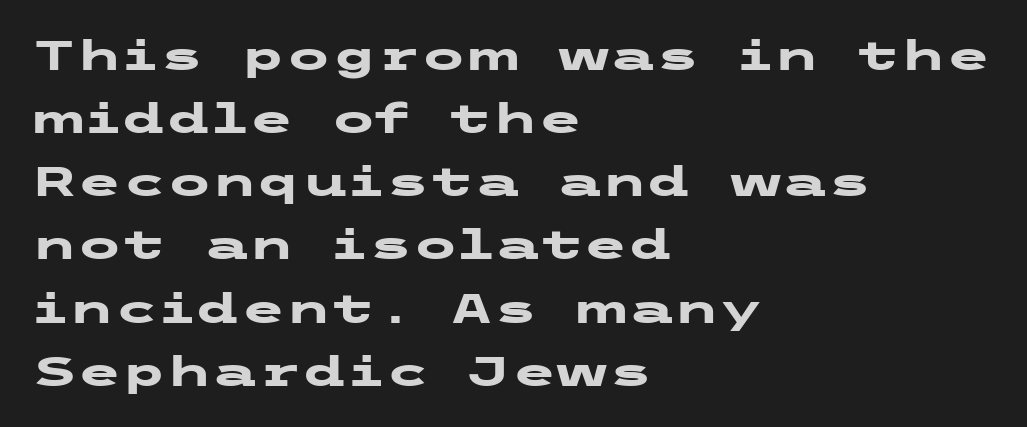
Q: Is the text bold? A: Yes.
Q: Is the text italic (slanted)? A: No, it is upright.
Q: Is the typeface a serif or a sans-serif typeface? A: Sans-serif.
Q: Is the text underlined? A: No.
Q: How is the paragraph aligned? A: Left-aligned.
Q: Is the spacing between letters normal or unusually wide? A: Normal.
Q: Is the spacing between lines tight, normal or loose? A: Normal.
Q: Width (condensed, normal, or wide)? A: Wide.
Q: Stroke contrast? A: Low.
Q: x-height? A: Medium.
